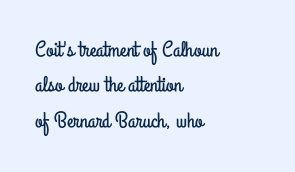
{"italic": "no", "underline": "no", "align": "left", "line_spacing": "normal", "line_spacing_ratio": 1.61, "letter_spacing": "normal", "letter_spacing_em": 0.0, "glyph_px": 22}
